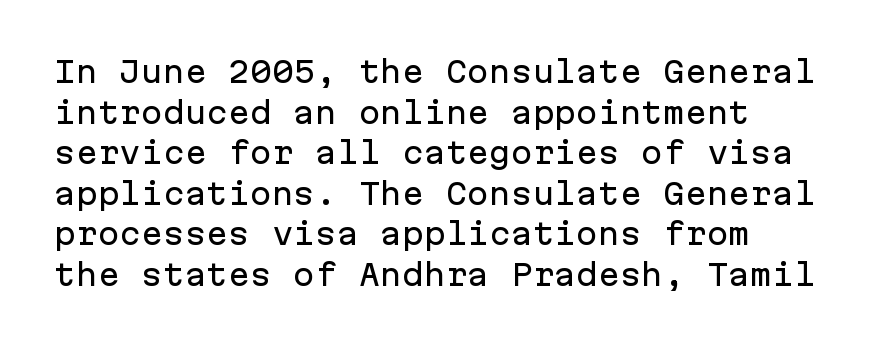
{"serif": "no", "italic": "no", "width": "normal", "stroke_contrast": "low", "x_height": "medium", "monospaced": "yes", "underline": "no", "align": "left", "line_spacing": "normal", "line_spacing_ratio": 1.4, "letter_spacing": "normal", "letter_spacing_em": 0.0, "glyph_px": 29}
